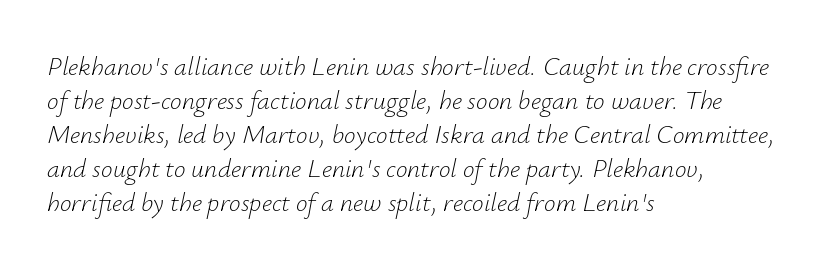
Summary of weight: not heavy and not bold. The gaps between neighbouring characters are ordinary and unremarkable. Lines of text with bare space underneath. The block of text has a typical density, with ordinary space between rows. Characters are canted at an angle relative to the baseline's perpendicular.
